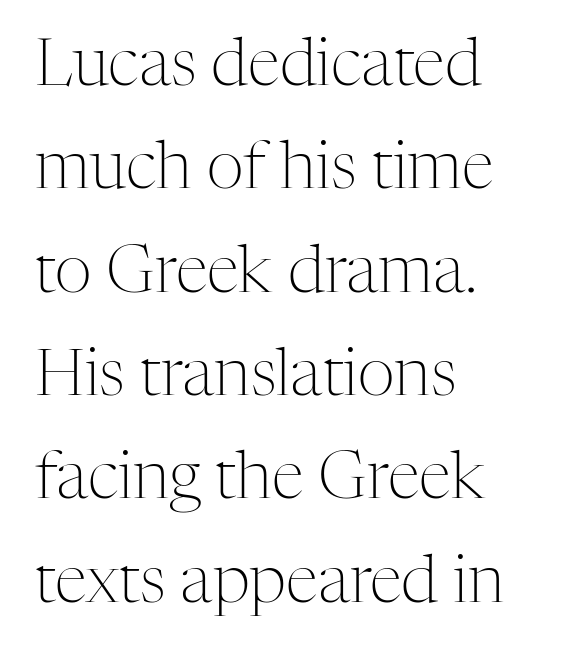
Q: Is the text bold? A: No.
Q: Is the text italic (slanted)? A: No, it is upright.
Q: Is the typeface a serif or a sans-serif typeface? A: Serif.
Q: Is the text underlined? A: No.
Q: How is the paragraph aligned? A: Left-aligned.
Q: Is the spacing between letters normal or unusually wide? A: Normal.
Q: Is the spacing between lines tight, normal or loose? A: Normal.
Q: Width (condensed, normal, or wide)? A: Normal.
Q: Stroke contrast? A: Medium.
Q: x-height? A: Medium.
Q: Monospaced? A: No.
